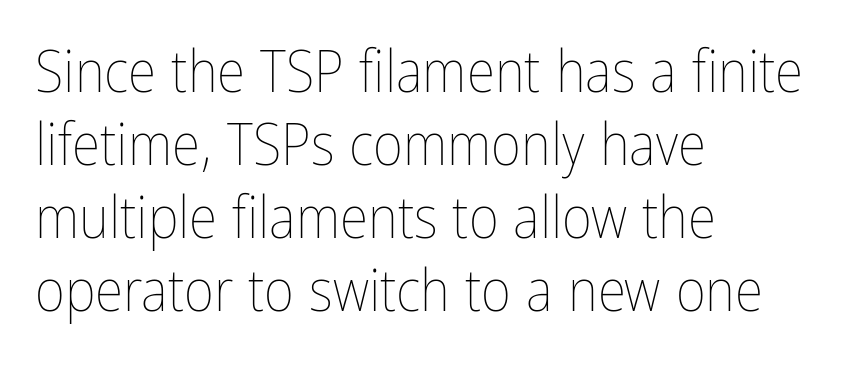
{"italic": "no", "bold": "no", "weight": "thin", "width": "condensed", "stroke_contrast": "low", "x_height": "medium", "monospaced": "no", "underline": "no", "align": "left", "line_spacing": "normal", "line_spacing_ratio": 1.26, "letter_spacing": "normal", "letter_spacing_em": 0.0, "glyph_px": 58}
